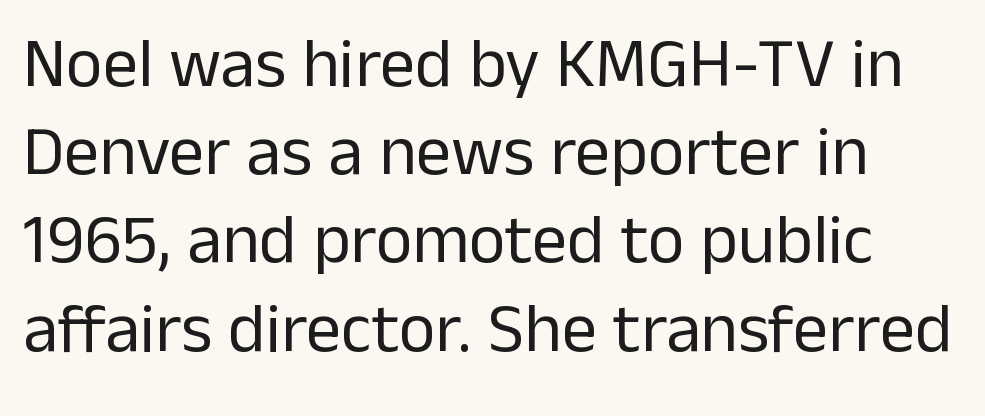
Horizontal alignment here is leftward, the default for most running prose. Has an underline been added? It has not. Proportional: the letters do not fall into vertical columns. Quick note: not italic, upright. These lines are composed in type without serifs. Reading down the column, the eye jumps a familiar distance to each next line.
